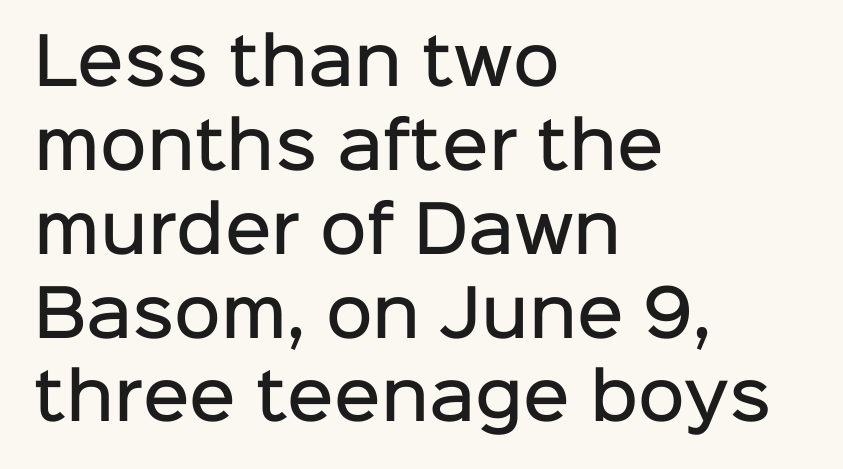
{"serif": "no", "italic": "no", "bold": "semi", "weight": "semibold", "width": "normal", "stroke_contrast": "low", "x_height": "medium", "monospaced": "no", "underline": "no", "align": "left", "line_spacing": "normal", "line_spacing_ratio": 1.31, "letter_spacing": "normal", "letter_spacing_em": 0.0, "glyph_px": 64}
